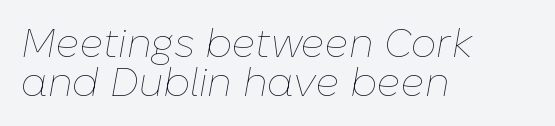
Stroke mass is kept to a normal reading level or below. Horizontal bands of white between lines are thin slivers. A clean baseline with only descenders dipping below it. The specimen reads as italic at a glance. A typesetter would call this proportional, since set widths differ per character. Alignment: flush left.
